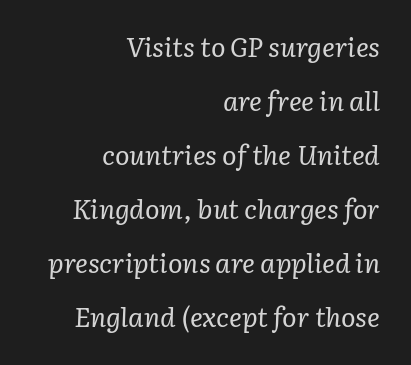
The rendering anchors every line to the right-hand side. This is not heavy type; no bold has been used. This sample uses plain, unmodified letter spacing. You could fit nearly another row in the gap between these rows. Underline: absent. Emphasis-style slanted type is in use.
